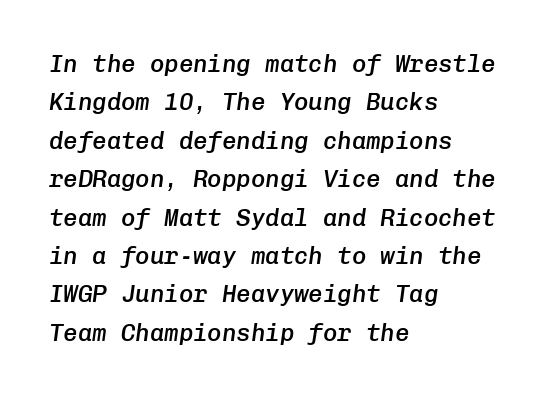
{"italic": "yes", "lean": "right", "slant_degrees": 8, "bold": "semi", "underline": "no", "align": "left", "line_spacing": "normal", "line_spacing_ratio": 1.6, "letter_spacing": "normal", "letter_spacing_em": 0.0, "glyph_px": 24}
